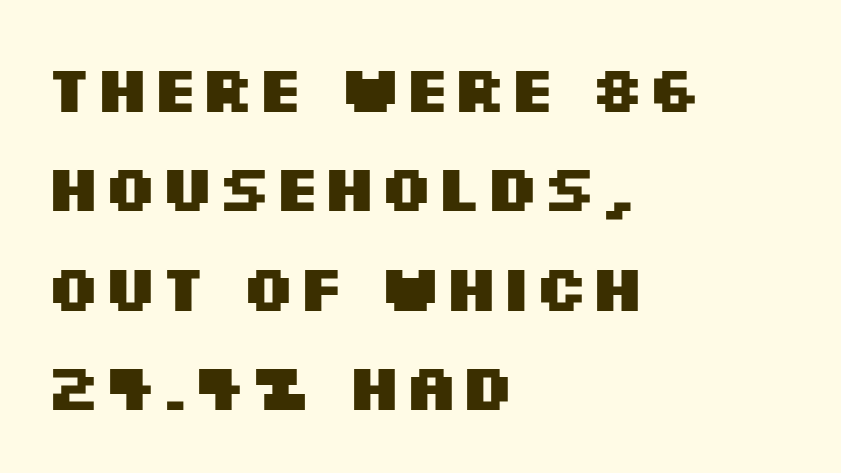
Q: Is the text bold? A: Yes.
Q: Is the text italic (slanted)? A: No, it is upright.
Q: Is the typeface a serif or a sans-serif typeface? A: Sans-serif.
Q: Is the text underlined? A: No.
Q: How is the paragraph aligned? A: Left-aligned.
Q: Is the spacing between letters normal or unusually wide? A: Normal.
Q: Is the spacing between lines tight, normal or loose? A: Normal.
Q: Width (condensed, normal, or wide)? A: Wide.
Q: Stroke contrast? A: Medium.
Q: x-height? A: Large.
Q: Monospaced? A: No.
